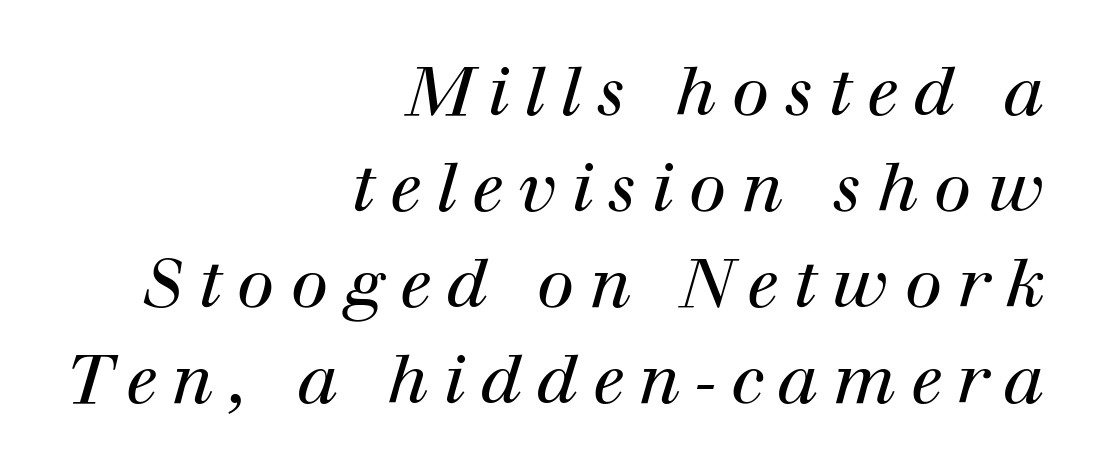
The image shows 68 px regular-weight serif type, italic (leaning right); set right-aligned, normal line spacing (1.41x), unusually wide letter spacing (+0.22 em), not underlined; high stroke contrast and a medium x-height.
